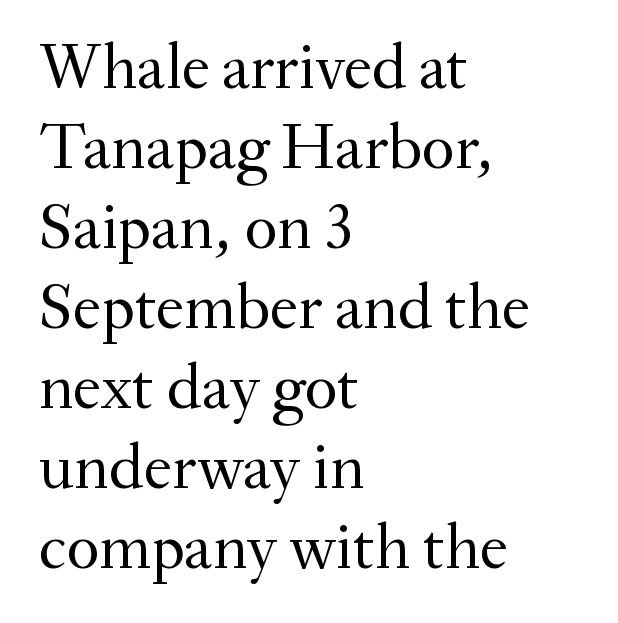
Nothing heavy about these letters — not bold at all. Observe the serifs anchoring each vertical stroke in this sample. This is roman type, the default non-slanted kind. Line beginnings align vertically; line endings do not. Spacing verdict: proportional, widths tailored to each character. Observe the ordinary spacing: letters are neighbours, not strangers.
